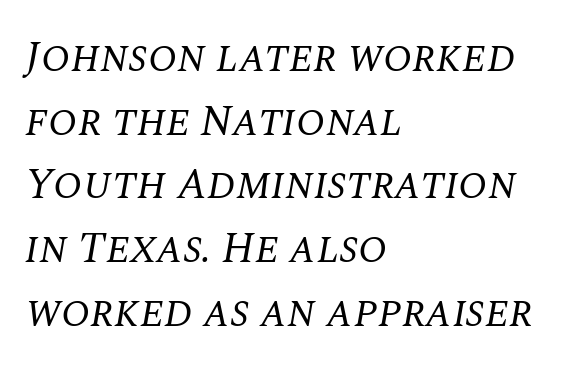
{"serif": "yes", "italic": "yes", "lean": "right", "slant_degrees": 10, "bold": "no", "weight": "regular", "width": "normal", "stroke_contrast": "medium", "x_height": "large", "monospaced": "no", "underline": "no", "align": "left", "line_spacing": "normal", "line_spacing_ratio": 1.48, "letter_spacing": "normal", "letter_spacing_em": 0.0, "glyph_px": 43}
